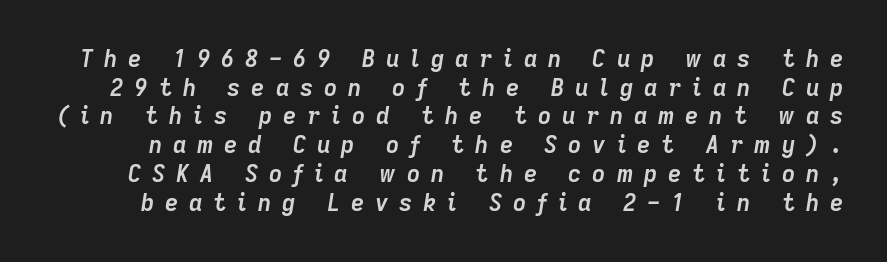
The image shows 23 px bold type, italic (leaning right); set normal line spacing (1.25x), unusually wide letter spacing (+0.47 em), not underlined.
